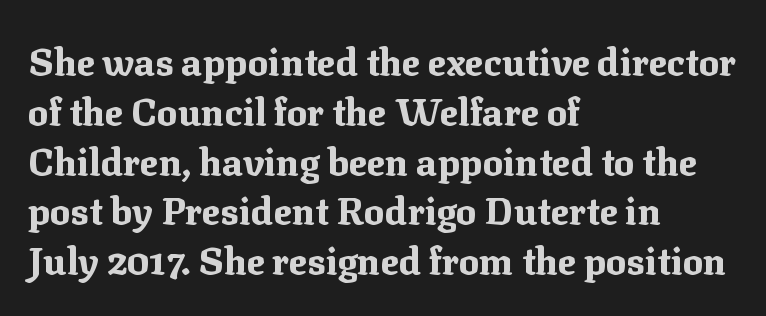
Q: Is the text bold? A: Yes.
Q: Is the text italic (slanted)? A: No, it is upright.
Q: Is the typeface a serif or a sans-serif typeface? A: Serif.
Q: Is the text underlined? A: No.
Q: How is the paragraph aligned? A: Left-aligned.
Q: Is the spacing between letters normal or unusually wide? A: Normal.
Q: Is the spacing between lines tight, normal or loose? A: Normal.
Q: Width (condensed, normal, or wide)? A: Normal.
Q: Stroke contrast? A: Medium.
Q: x-height? A: Medium.
Q: Monospaced? A: No.
